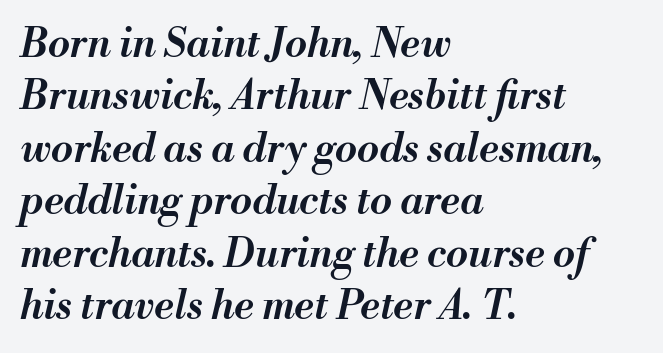
You could not count columns in this text — the font is proportionally spaced. The glyphs are unaccompanied by any horizontal stroke below them. The rows are spaced the way most documents space them. Leftover space on each line is placed entirely after the last word. This is moderately heavy type, rendered in semibold. Each word holds together tightly as a unit, with standard inter-letter gaps.
